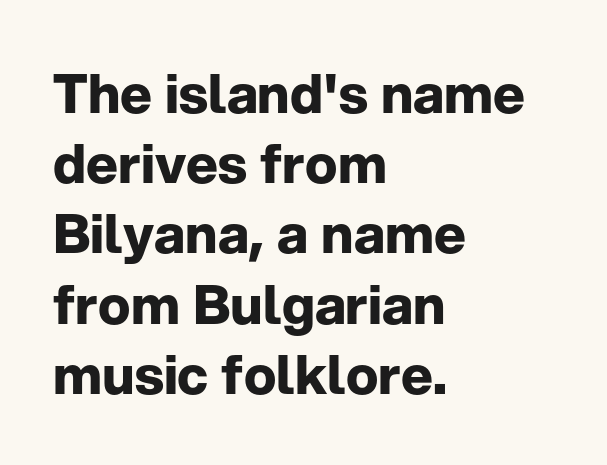
The image shows 54 px bold sans-serif type, upright; set left-aligned, normal line spacing (1.3x), normal letter spacing, not underlined; low stroke contrast and a medium x-height.
